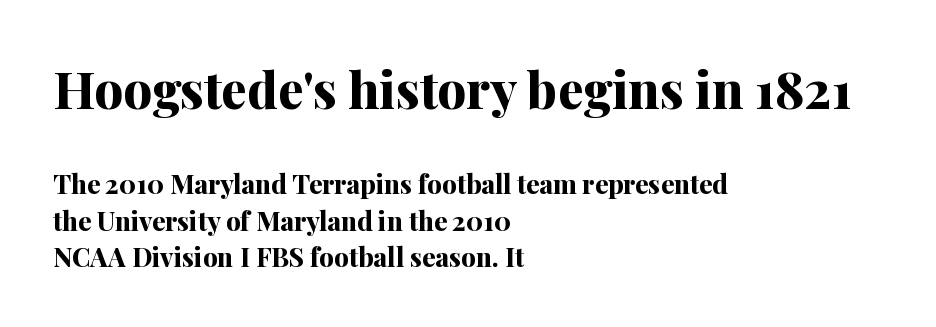
The image shows 51 px bold serif type, upright; set left-aligned, normal line spacing (1.4x), normal letter spacing, not underlined; the first (top) block is 1.96x larger; medium stroke contrast and a medium x-height.
